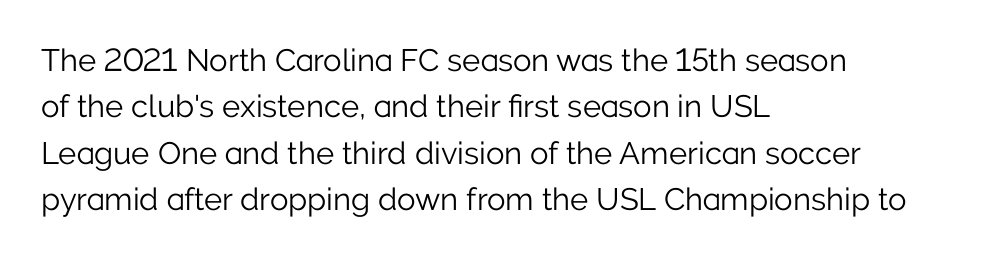
Q: Is the text bold? A: No.
Q: Is the text italic (slanted)? A: No, it is upright.
Q: Is the typeface a serif or a sans-serif typeface? A: Sans-serif.
Q: Is the text underlined? A: No.
Q: How is the paragraph aligned? A: Left-aligned.
Q: Is the spacing between letters normal or unusually wide? A: Normal.
Q: Is the spacing between lines tight, normal or loose? A: Normal.
Q: Width (condensed, normal, or wide)? A: Normal.
Q: Stroke contrast? A: Low.
Q: x-height? A: Medium.
Q: Monospaced? A: No.
